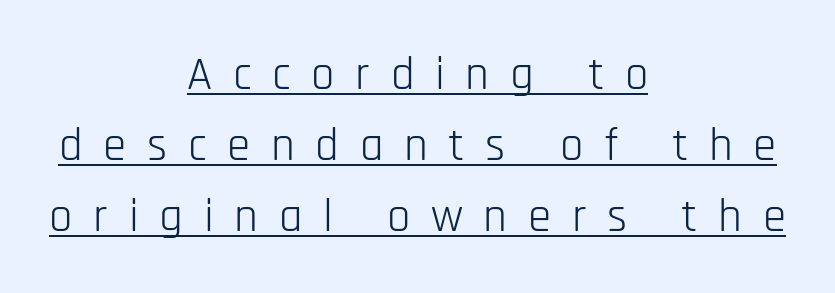
Q: Is the text bold? A: No.
Q: Is the text italic (slanted)? A: No, it is upright.
Q: Is the typeface a serif or a sans-serif typeface? A: Sans-serif.
Q: Is the text underlined? A: Yes.
Q: How is the paragraph aligned? A: Centered.
Q: Is the spacing between letters normal or unusually wide? A: Unusually wide.
Q: Is the spacing between lines tight, normal or loose? A: Normal.
Q: Width (condensed, normal, or wide)? A: Condensed.
Q: Stroke contrast? A: Low.
Q: x-height? A: Large.
Q: Monospaced? A: No.
